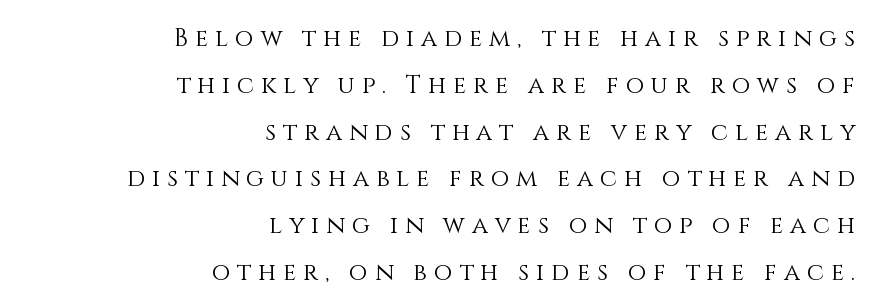
{"italic": "no", "bold": "no", "underline": "no", "align": "right", "line_spacing": "loose", "line_spacing_ratio": 1.95, "letter_spacing": "wide", "letter_spacing_em": 0.29, "glyph_px": 24}
